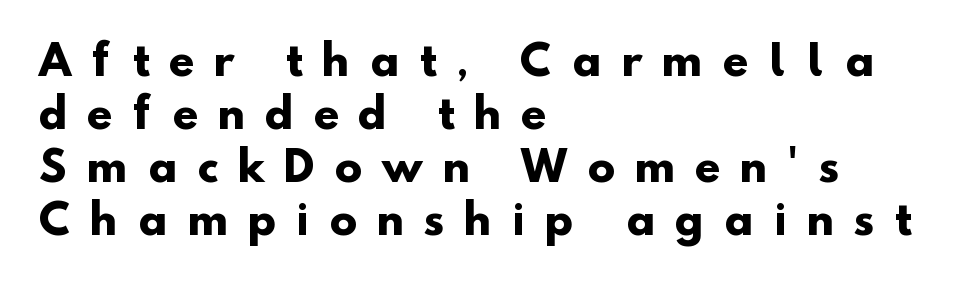
The image shows 41 px heavy sans-serif type; set left-aligned, normal line spacing (1.29x), unusually wide letter spacing (+0.49 em), not underlined; low stroke contrast and a small x-height.
